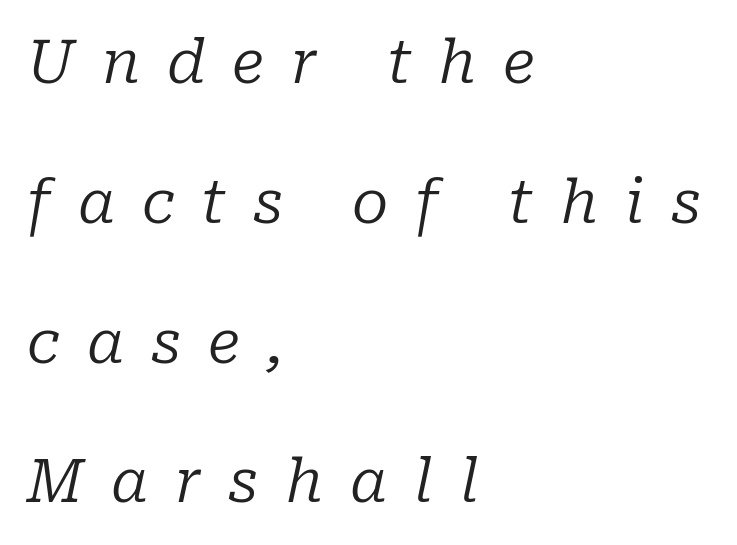
The image shows 60 px regular-weight serif type, italic (leaning right); set left-aligned, loose line spacing (2.33x), unusually wide letter spacing (+0.45 em), not underlined; low stroke contrast and a medium x-height.
